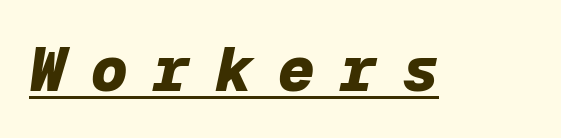
The letters march in equal steps, a hallmark of fixed-pitch type. Letter spacing: wide. The passage shown is underscored from start to finish. Typographic density is high because the face is bold. This is oblique type, the kind used for emphasis or titles.
